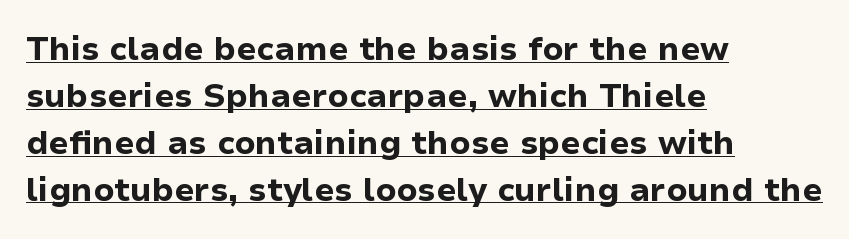
The image shows 33 px bold sans-serif type, upright; set left-aligned, normal line spacing (1.42x), normal letter spacing, underlined; low stroke contrast and a medium x-height.
